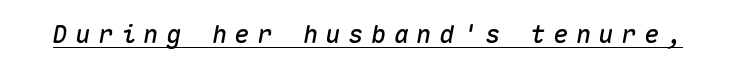
{"italic": "yes", "lean": "right", "slant_degrees": 10, "underline": "yes", "letter_spacing": "wide", "letter_spacing_em": 0.31, "glyph_px": 25}
